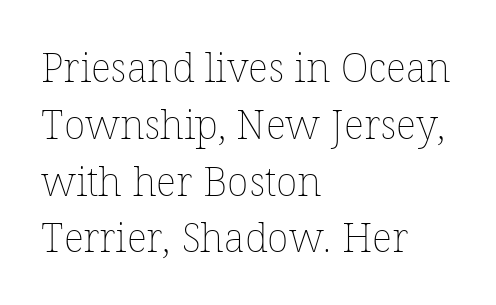
Q: Is the text bold? A: No.
Q: Is the text italic (slanted)? A: No, it is upright.
Q: Is the text underlined? A: No.
Q: How is the paragraph aligned? A: Left-aligned.
Q: Is the spacing between letters normal or unusually wide? A: Normal.
Q: Is the spacing between lines tight, normal or loose? A: Normal.
Q: Width (condensed, normal, or wide)? A: Normal.
Q: Stroke contrast? A: Low.
Q: x-height? A: Medium.
Q: Monospaced? A: No.
